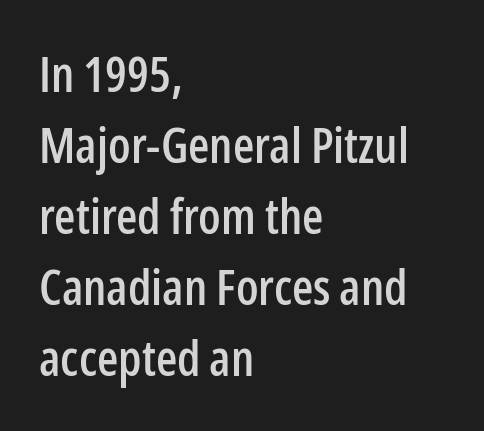
Clear beneath every line of the passage. Compared with a centered layout, this one pins lines to the left instead. How are the letters spaced? Ordinarily, with no added tracking. The type sits square on the baseline with zero lean.
